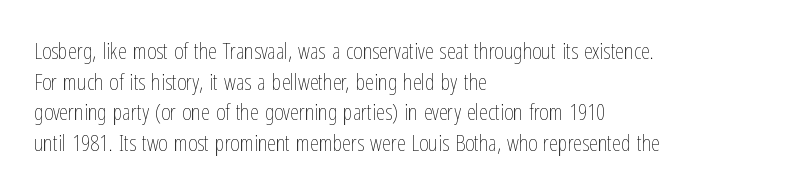
Q: Is the text bold? A: No.
Q: Is the text italic (slanted)? A: No, it is upright.
Q: Is the text underlined? A: No.
Q: How is the paragraph aligned? A: Left-aligned.
Q: Is the spacing between letters normal or unusually wide? A: Normal.
Q: Is the spacing between lines tight, normal or loose? A: Normal.
